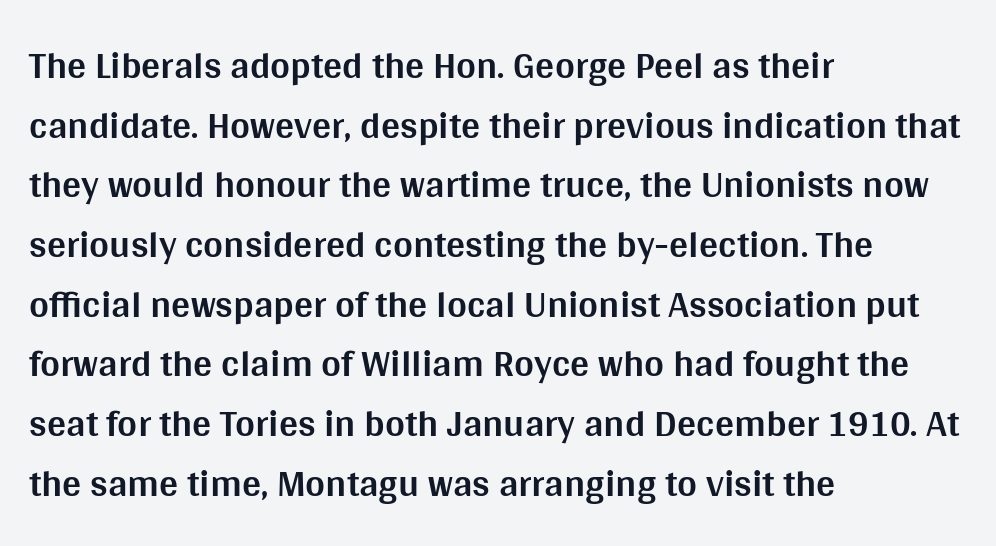
In CSS terms this would be text-align: left. A dark, heavy texture on the line: the type is bold. The passage shown stacks its lines at a standard gap. The space beneath each line is pristine and unruled. Each letter's strokes conclude bluntly, with no projecting serifs. No extra tracking has been applied to these lines.
